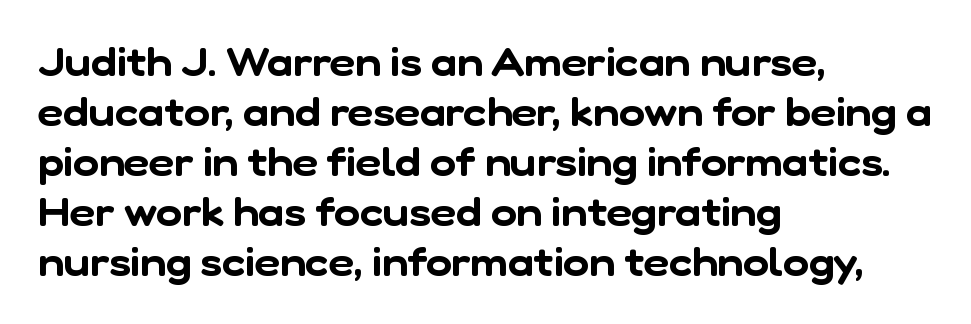
Q: Is the typeface a serif or a sans-serif typeface? A: Sans-serif.
Q: Is the text underlined? A: No.
Q: How is the paragraph aligned? A: Left-aligned.
Q: Is the spacing between letters normal or unusually wide? A: Normal.
Q: Is the spacing between lines tight, normal or loose? A: Normal.
Q: Width (condensed, normal, or wide)? A: Normal.
Q: Stroke contrast? A: Low.
Q: x-height? A: Medium.
Q: Monospaced? A: No.
